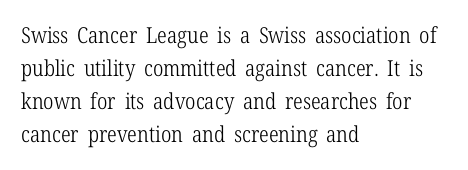
The image shows 22 px text type, upright; set left-aligned, normal line spacing (1.5x), normal letter spacing, not underlined.
